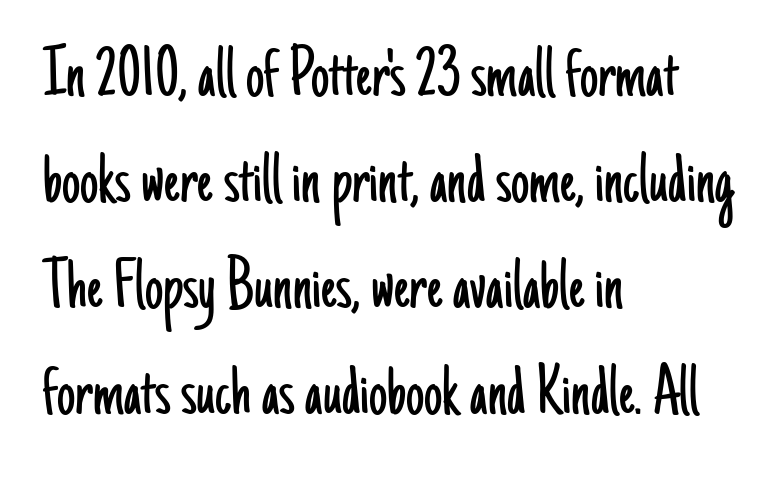
{"serif": "no", "italic": "no", "bold": "no", "weight": "light", "width": "condensed", "stroke_contrast": "low", "x_height": "small", "monospaced": "no", "underline": "no", "align": "left", "line_spacing": "normal", "line_spacing_ratio": 1.45, "letter_spacing": "normal", "letter_spacing_em": 0.0, "glyph_px": 73}
